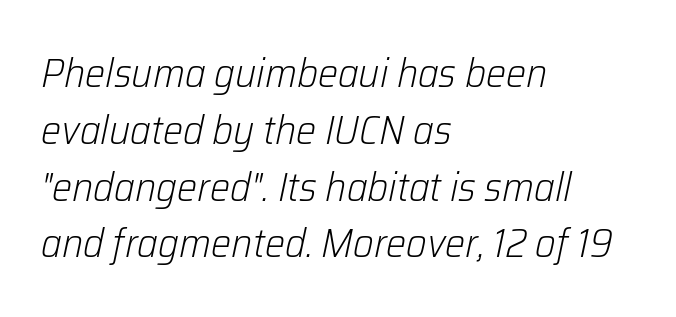
{"italic": "yes", "lean": "right", "slant_degrees": 12, "bold": "no", "weight": "light", "width": "normal", "stroke_contrast": "low", "x_height": "medium", "monospaced": "no", "underline": "no", "align": "left", "line_spacing": "normal", "line_spacing_ratio": 1.42, "letter_spacing": "normal", "letter_spacing_em": 0.0, "glyph_px": 40}
